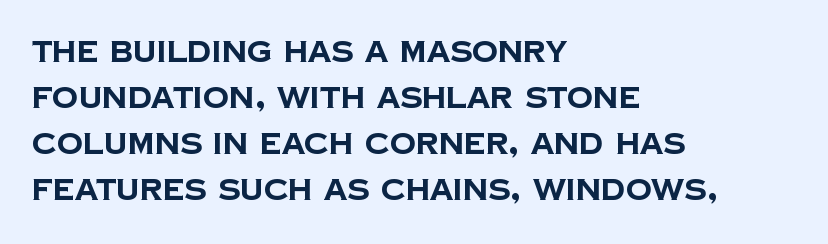
Evenly set lines give the paragraph a standard silhouette. The foot of each line stays bare and open. Emphasis by weight is at full strength: bold. Note the varied advance widths — an 'i' is clearly narrower than an 'm'. Standard letterfit; no display-style spreading of the glyphs. Short and long lines alike share a common starting point at left.
